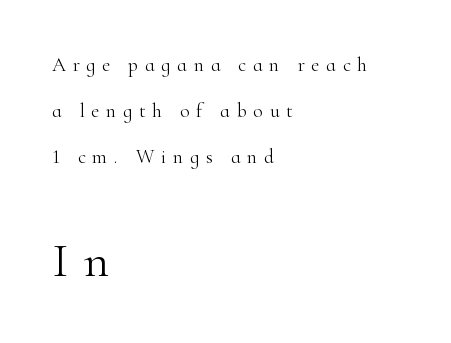
Q: Is the text bold? A: No.
Q: Is the text italic (slanted)? A: No, it is upright.
Q: Is the typeface a serif or a sans-serif typeface? A: Serif.
Q: Is the text underlined? A: No.
Q: How is the paragraph aligned? A: Left-aligned.
Q: Is the spacing between letters normal or unusually wide? A: Unusually wide.
Q: Is the spacing between lines tight, normal or loose? A: Loose.
Q: Which block of text is set in a larger size, the first (top) or the second (bottom)? A: The second (bottom) one.
Q: Width (condensed, normal, or wide)? A: Normal.
Q: Stroke contrast? A: High.
Q: x-height? A: Small.
Q: Monospaced? A: No.
